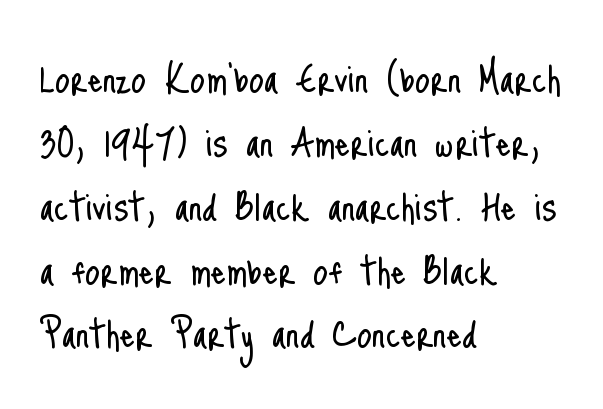
The image shows 48 px light, condensed sans-serif type, upright; set left-aligned, normal line spacing (1.33x), normal letter spacing, not underlined; low stroke contrast and a small x-height.
